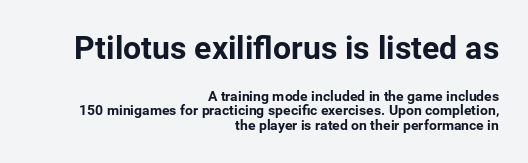
The image shows 32 px bold sans-serif type, upright; set right-aligned, tight line spacing (1.04x), normal letter spacing, not underlined; the first (top) block is 2.29x larger; low stroke contrast and a medium x-height.
